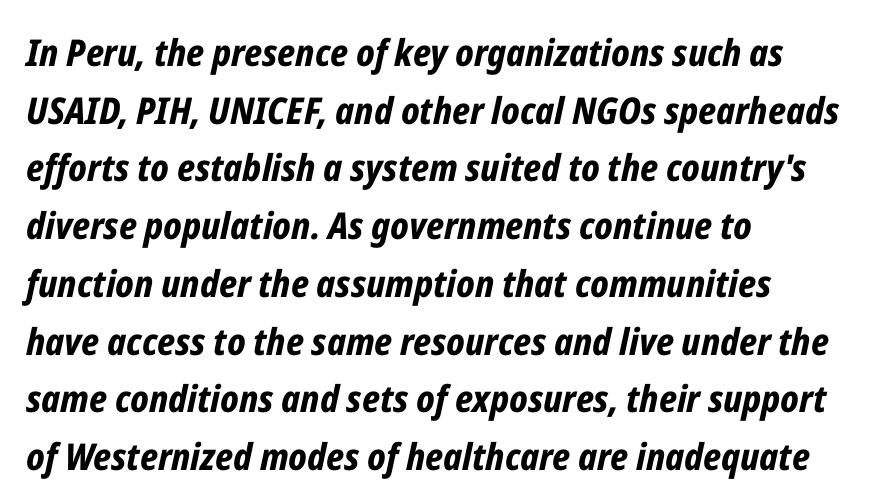
The image shows 37 px bold, condensed type, italic (leaning right); set left-aligned, normal line spacing (1.56x), normal letter spacing, not underlined; low stroke contrast and a medium x-height.
